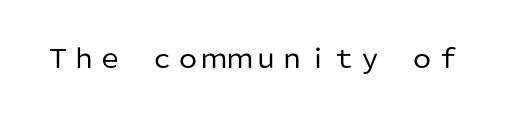
The image shows 26 px text type, upright; set normal letter spacing, not underlined.
